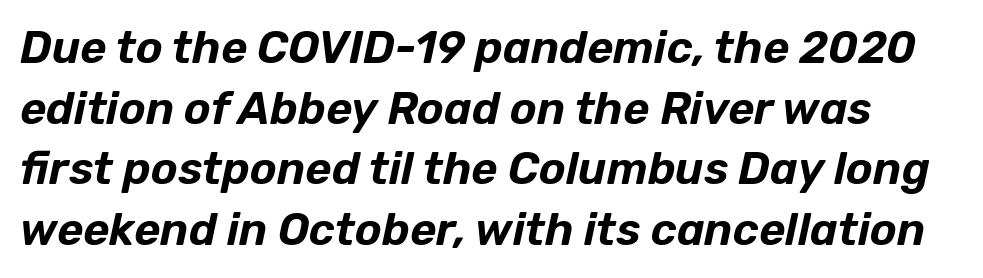
Q: Is the text italic (slanted)? A: Yes, it leans right by about 12 degrees.
Q: Is the text underlined? A: No.
Q: Is the spacing between letters normal or unusually wide? A: Normal.
Q: Is the spacing between lines tight, normal or loose? A: Normal.
Q: Width (condensed, normal, or wide)? A: Normal.
Q: Stroke contrast? A: Low.
Q: x-height? A: Medium.
Q: Monospaced? A: No.
